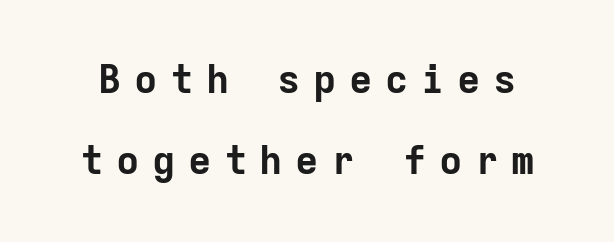
The rendering uses typewriter-style spacing with identical character cells. Style check: upright. Students, observe: this is what heavily led, spacious text looks like. Its strokes are broad and dark, the hallmark of bold type. The designer went with a sans here, leaving each stem footless.
